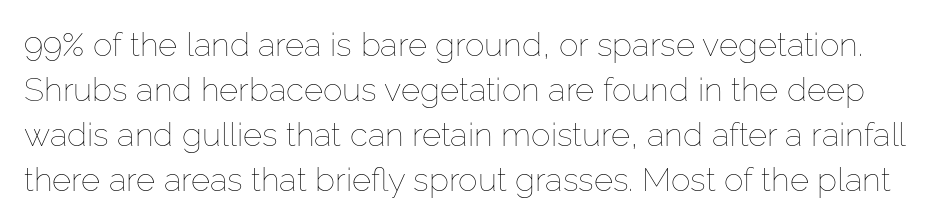
{"italic": "no", "bold": "no", "weight": "thin", "width": "normal", "stroke_contrast": "low", "x_height": "medium", "monospaced": "no", "underline": "no", "line_spacing": "normal", "line_spacing_ratio": 1.36, "letter_spacing": "normal", "letter_spacing_em": 0.0, "glyph_px": 33}
